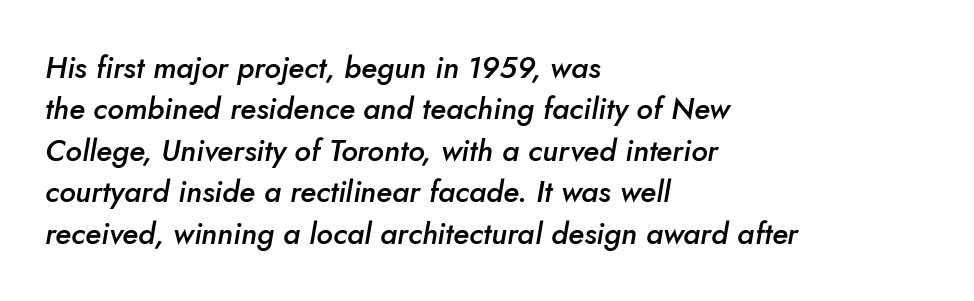
Q: Is the text bold? A: Semi-bold.
Q: Is the text italic (slanted)? A: Yes, it leans right by about 5 degrees.
Q: Is the text underlined? A: No.
Q: How is the paragraph aligned? A: Left-aligned.
Q: Is the spacing between letters normal or unusually wide? A: Normal.
Q: Is the spacing between lines tight, normal or loose? A: Normal.
Q: Width (condensed, normal, or wide)? A: Normal.
Q: Stroke contrast? A: Low.
Q: x-height? A: Small.
Q: Monospaced? A: No.
